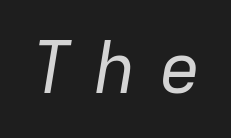
{"italic": "yes", "lean": "right", "slant_degrees": 9, "bold": "no", "weight": "regular", "width": "normal", "stroke_contrast": "low", "x_height": "medium", "monospaced": "yes", "underline": "no", "letter_spacing": "wide", "letter_spacing_em": 0.31, "glyph_px": 71}
